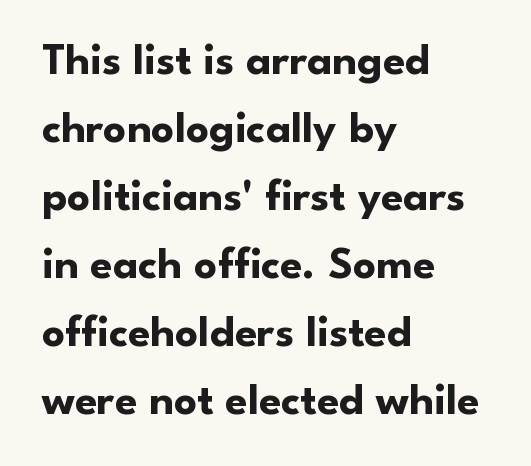
The image shows 45 px bold sans-serif type, upright; set left-aligned, normal line spacing (1.51x), normal letter spacing, not underlined; low stroke contrast and a small x-height.
